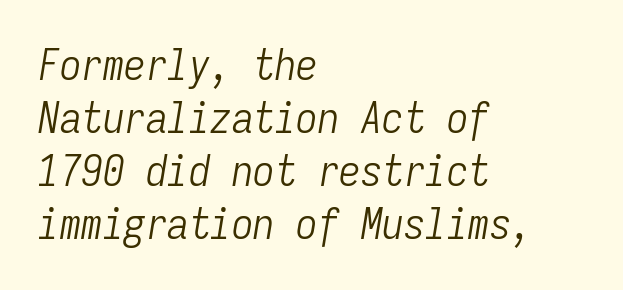
The image shows 43 px light, condensed type, italic (leaning right), monospaced; set left-aligned, line spacing 1.23x, normal letter spacing, not underlined; low stroke contrast and a medium x-height.
